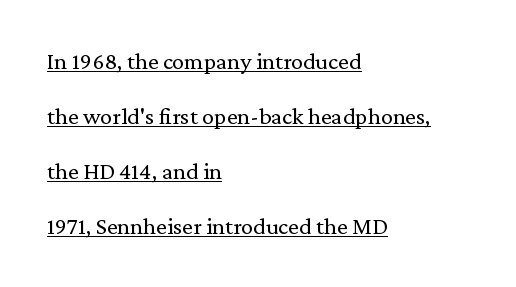
The compositor pushed each line to the left boundary. A typographer would call this underscored text. The vertical gap from one line to the next is large. Designer's note — italics off, roman on. Weight class: somewhere from thin through regular. Here the glyphs are tracked normally, forming tight word shapes.
